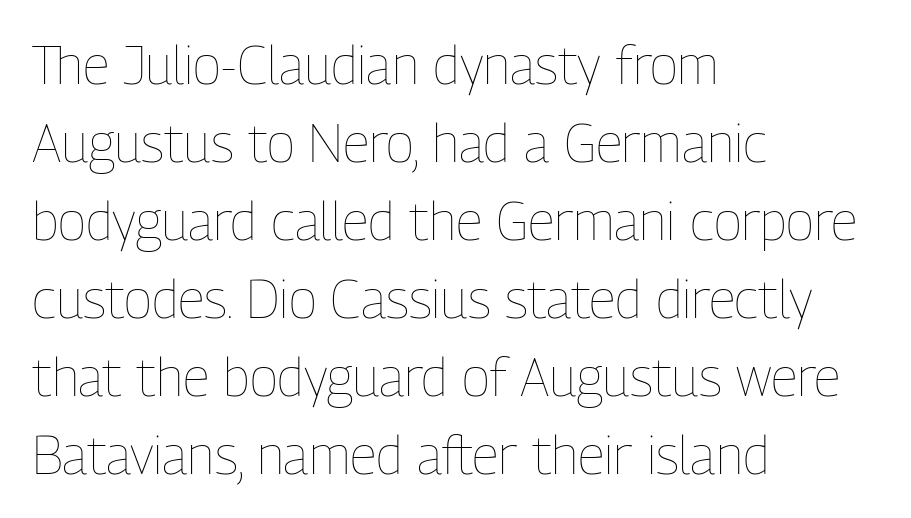
The image shows 53 px thin, condensed type, upright; set left-aligned, normal line spacing (1.47x), normal letter spacing, not underlined; low stroke contrast and a medium x-height.
